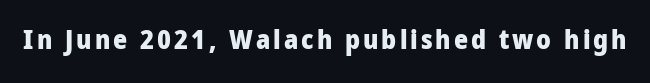
The image shows 27 px bold type, upright; set not underlined.
